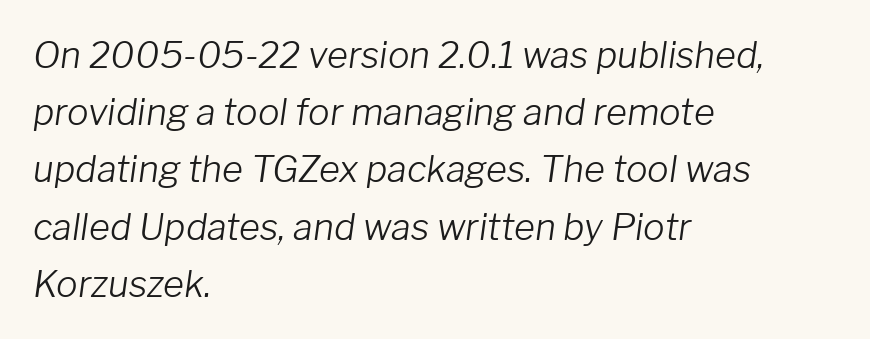
The image shows 36 px light type, italic (leaning right); set left-aligned, normal line spacing (1.59x), normal letter spacing, not underlined; low stroke contrast and a medium x-height.
